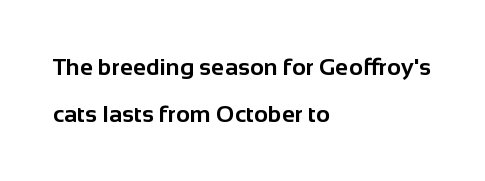
The image shows 24 px bold type, upright; set left-aligned, loose line spacing (1.94x), normal letter spacing, not underlined.
